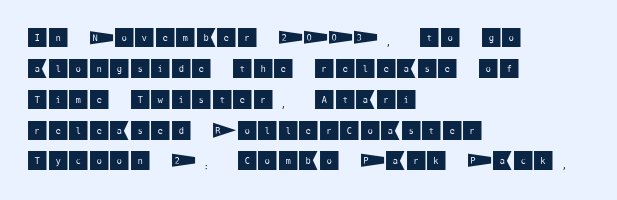
There is no visible air inserted between adjacent glyphs. Alignment: flush left. The words here are not underlined. The axis of the letterforms is exactly vertical. The designer left line spacing at the default.
